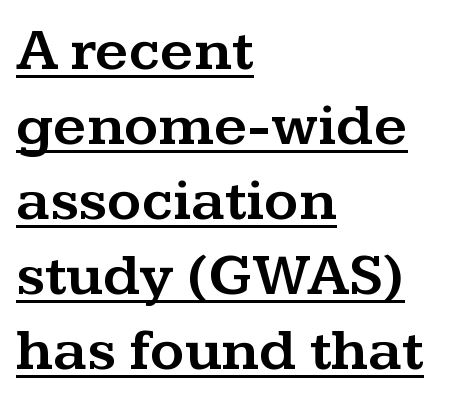
{"serif": "yes", "italic": "no", "width": "wide", "stroke_contrast": "medium", "x_height": "medium", "monospaced": "no", "underline": "yes", "align": "left", "line_spacing": "normal", "line_spacing_ratio": 1.27, "letter_spacing": "normal", "letter_spacing_em": 0.0, "glyph_px": 59}
